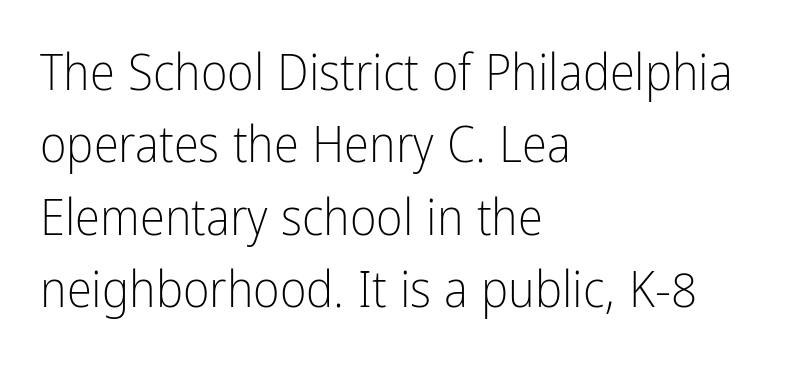
The image shows 51 px light, condensed sans-serif type, upright; set left-aligned, normal line spacing (1.42x), normal letter spacing, not underlined; low stroke contrast and a medium x-height.
